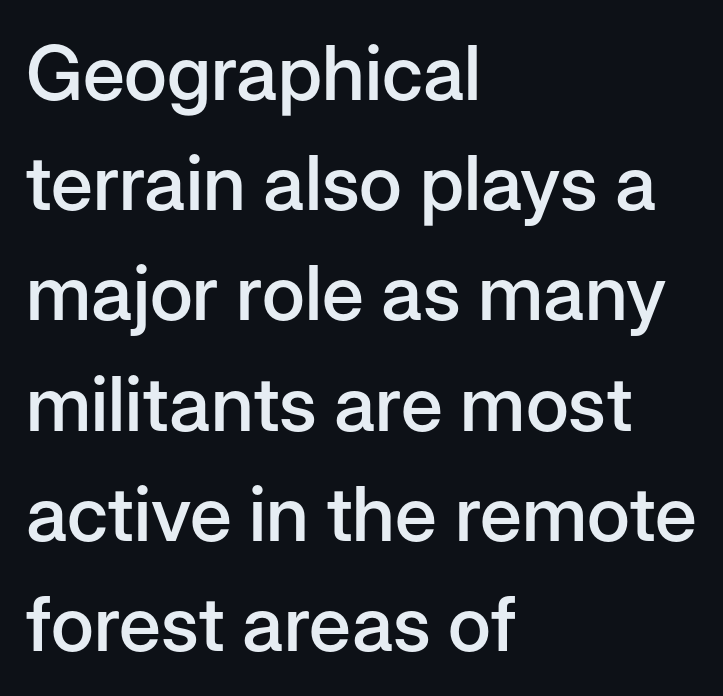
The image shows 76 px semibold sans-serif type, upright; set left-aligned, normal line spacing (1.45x), normal letter spacing, not underlined; low stroke contrast and a medium x-height.
